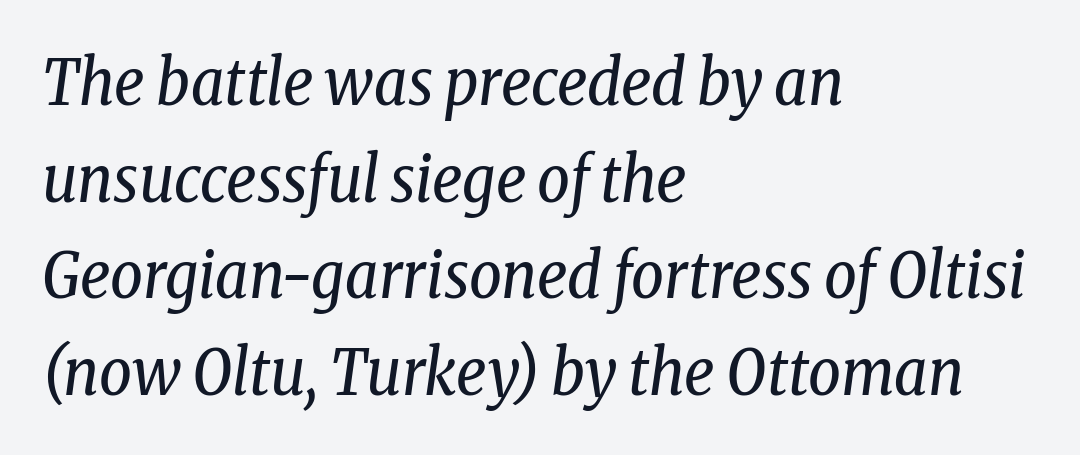
Q: Is the text bold? A: No.
Q: Is the text italic (slanted)? A: Yes, it leans right by about 8 degrees.
Q: Is the typeface a serif or a sans-serif typeface? A: Serif.
Q: Is the text underlined? A: No.
Q: How is the paragraph aligned? A: Left-aligned.
Q: Is the spacing between letters normal or unusually wide? A: Normal.
Q: Is the spacing between lines tight, normal or loose? A: Normal.
Q: Width (condensed, normal, or wide)? A: Condensed.
Q: Stroke contrast? A: Low.
Q: x-height? A: Medium.
Q: Monospaced? A: No.
